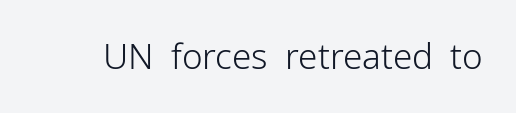
{"serif": "no", "italic": "no", "bold": "no", "weight": "light", "width": "normal", "stroke_contrast": "low", "x_height": "medium", "monospaced": "no", "underline": "no", "letter_spacing": "normal", "letter_spacing_em": 0.0, "glyph_px": 35}
